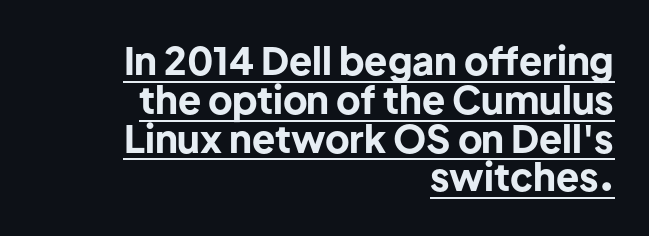
Q: Is the text bold? A: Yes.
Q: Is the text italic (slanted)? A: No, it is upright.
Q: Is the typeface a serif or a sans-serif typeface? A: Sans-serif.
Q: Is the text underlined? A: Yes.
Q: How is the paragraph aligned? A: Right-aligned.
Q: Is the spacing between letters normal or unusually wide? A: Normal.
Q: Is the spacing between lines tight, normal or loose? A: Tight.
Q: Width (condensed, normal, or wide)? A: Normal.
Q: Stroke contrast? A: Low.
Q: x-height? A: Medium.
Q: Monospaced? A: No.
